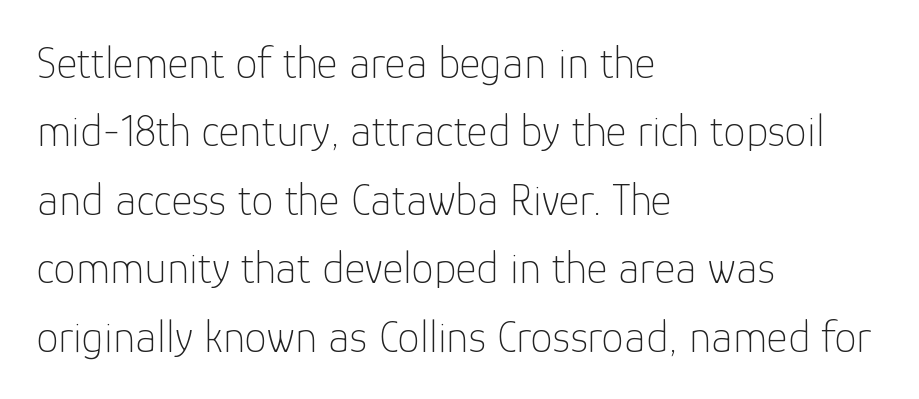
Heft: none added — not bold. Students, observe: this is what conventionally led text looks like. The passage shown is typed in a proportional face where columns would drift. Style check: upright.
